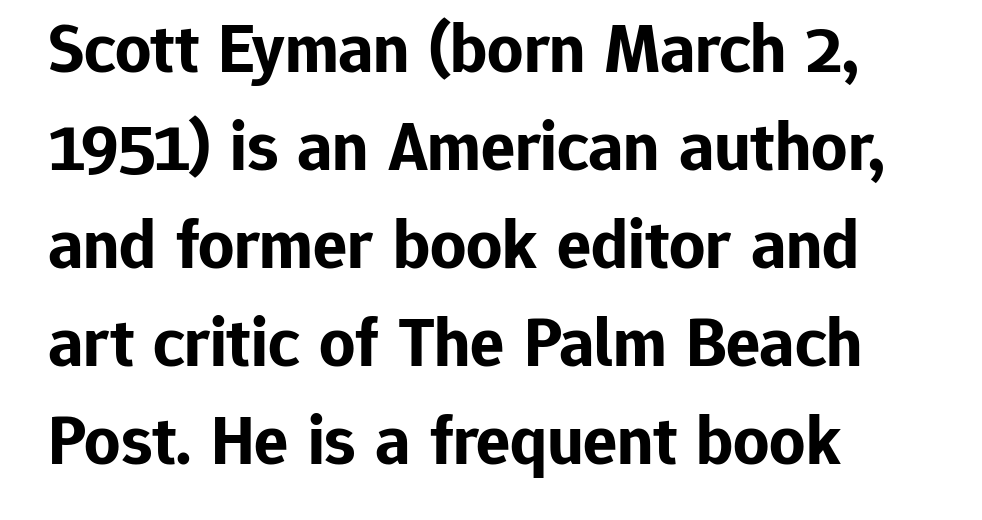
{"serif": "no", "italic": "no", "bold": "yes", "weight": "bold", "width": "normal", "stroke_contrast": "low", "x_height": "medium", "monospaced": "no", "underline": "no", "align": "left", "line_spacing": "normal", "line_spacing_ratio": 1.38, "letter_spacing": "normal", "letter_spacing_em": 0.0, "glyph_px": 71}
